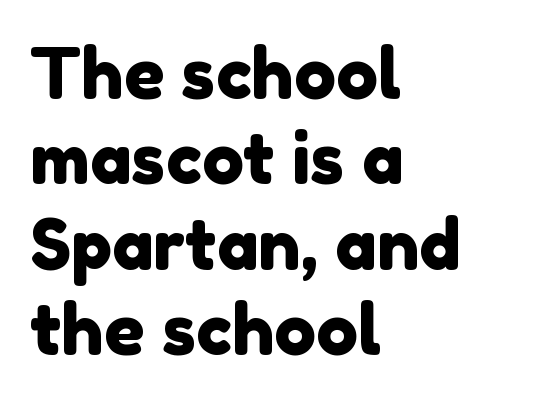
Horizontally, the lines are justified to the leading edge only. Type without underlining. The letters carry no serifs — their stems end cleanly without finishing strokes. Inter-character spacing is left at the font's built-in metrics. Is this a fixed-width face? No — the glyphs have proportional, varying widths.
